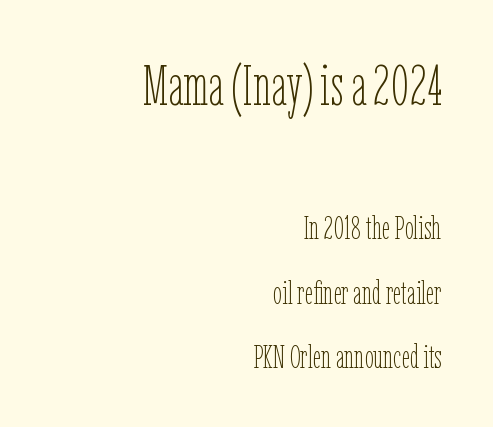
{"italic": "no", "bold": "no", "weight": "thin", "width": "condensed", "stroke_contrast": "low", "x_height": "medium", "monospaced": "no", "underline": "no", "align": "right", "line_spacing": "loose", "line_spacing_ratio": 2.01, "letter_spacing": "normal", "letter_spacing_em": 0.0, "larger_block": "first", "size_ratio": 1.75, "glyph_px": 56}
